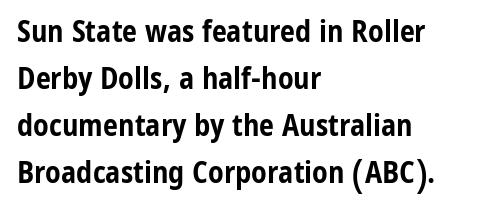
{"serif": "no", "italic": "no", "bold": "yes", "weight": "bold", "width": "condensed", "stroke_contrast": "low", "x_height": "medium", "monospaced": "no", "underline": "no", "align": "left", "line_spacing": "normal", "line_spacing_ratio": 1.57, "letter_spacing": "normal", "letter_spacing_em": 0.0, "glyph_px": 30}
